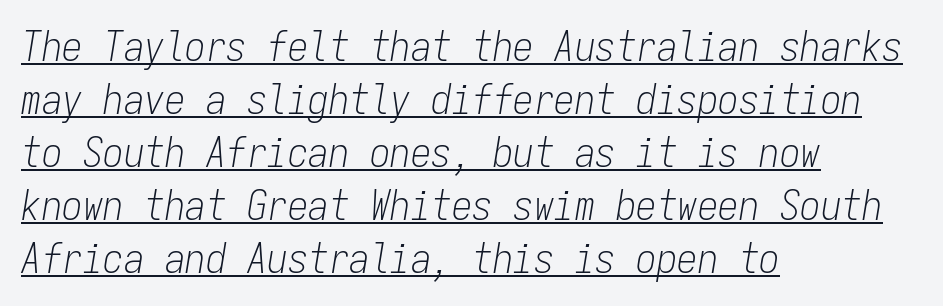
{"italic": "yes", "lean": "right", "slant_degrees": 9, "bold": "no", "weight": "light", "width": "condensed", "stroke_contrast": "low", "x_height": "medium", "monospaced": "yes", "underline": "yes", "align": "left", "line_spacing": "normal", "line_spacing_ratio": 1.29, "letter_spacing": "normal", "letter_spacing_em": 0.0, "glyph_px": 41}
